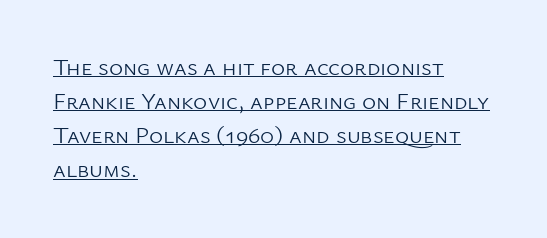
{"italic": "no", "bold": "no", "underline": "yes", "align": "left", "line_spacing": "normal", "line_spacing_ratio": 1.42, "letter_spacing": "normal", "letter_spacing_em": 0.0, "glyph_px": 24}
